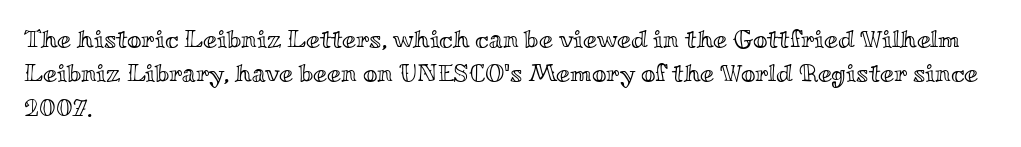
{"italic": "no", "underline": "no", "align": "left", "line_spacing": "normal", "line_spacing_ratio": 1.38, "letter_spacing": "normal", "letter_spacing_em": 0.0, "glyph_px": 25}
